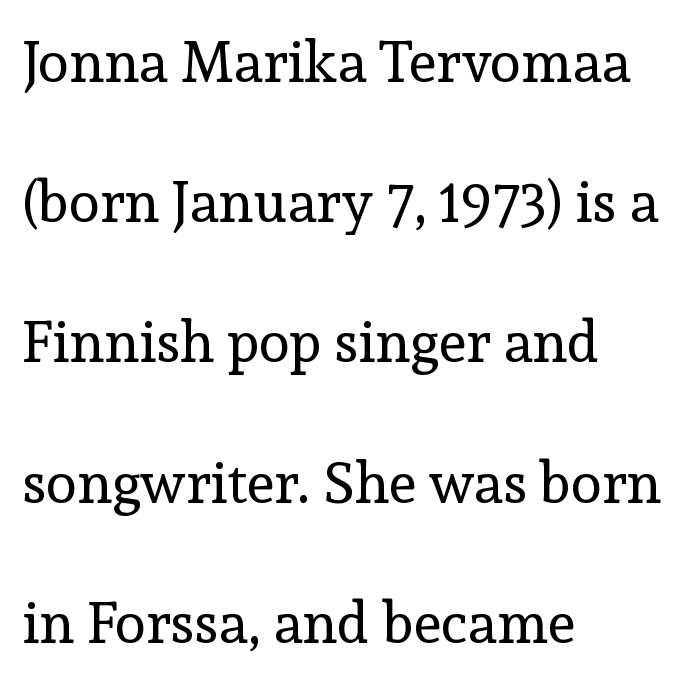
{"serif": "yes", "italic": "no", "bold": "no", "weight": "regular", "width": "normal", "x_height": "medium", "monospaced": "no", "underline": "no", "align": "left", "line_spacing": "loose", "line_spacing_ratio": 2.46, "letter_spacing": "normal", "letter_spacing_em": 0.0, "glyph_px": 57}
